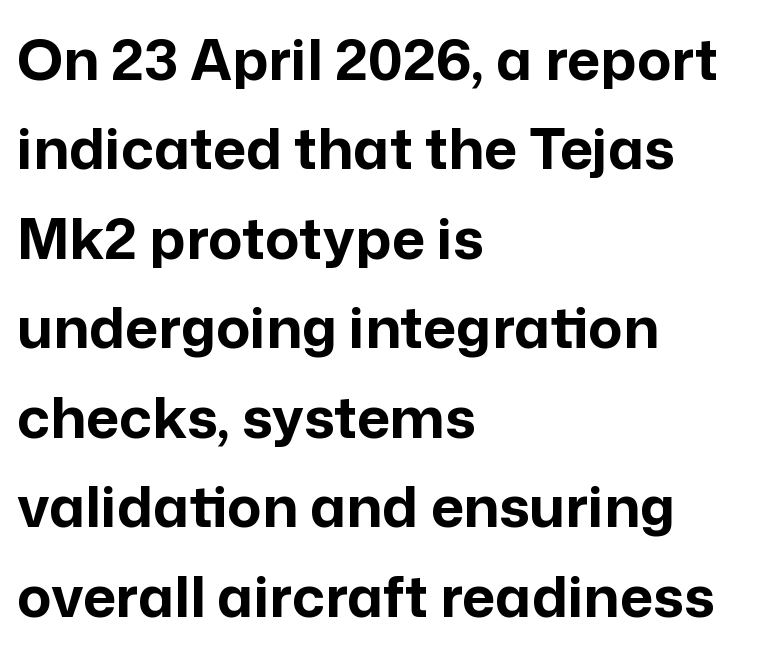
Looks like regular typesetting: each glyph gets only the width it needs. It's the straight-up-and-down kind of type. Bold? Absolutely — the strokes are thick and heavy. Glyph-to-glyph distance matches everyday printed text.
